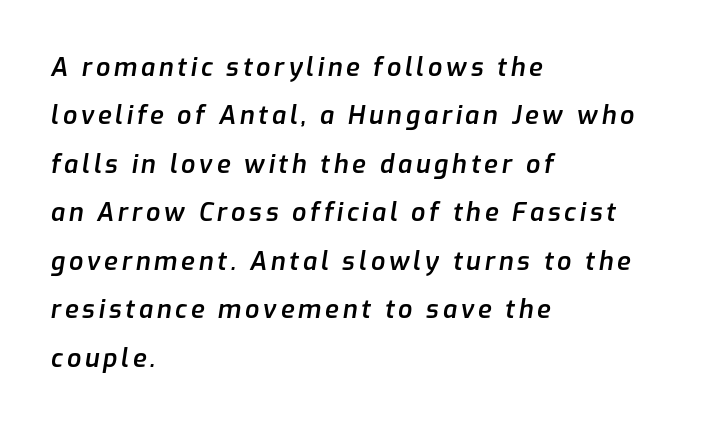
Weight check: semibold — heavier than regular, not quite bold. Caption: multi-line text, flush left, ragged right. The whole block is typeset with a tilt. The baseline area is clear. Line spacing here is loose.
